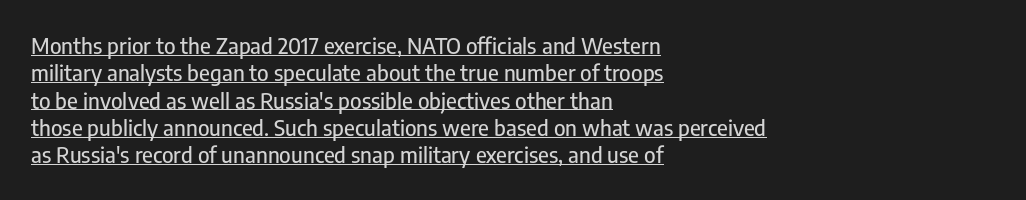
{"italic": "no", "underline": "yes", "align": "left", "line_spacing_ratio": 1.24, "letter_spacing": "normal", "letter_spacing_em": 0.0, "glyph_px": 22}
